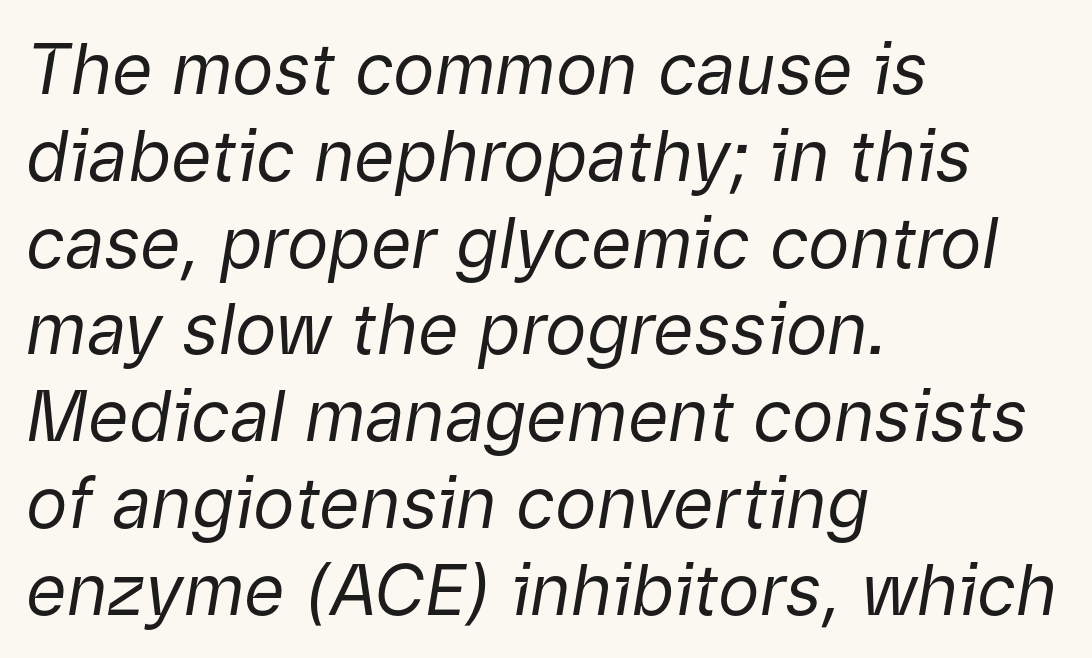
Q: Is the text bold? A: No.
Q: Is the text italic (slanted)? A: Yes, it leans right by about 9 degrees.
Q: Is the text underlined? A: No.
Q: How is the paragraph aligned? A: Left-aligned.
Q: Is the spacing between letters normal or unusually wide? A: Normal.
Q: Width (condensed, normal, or wide)? A: Normal.
Q: Stroke contrast? A: Low.
Q: x-height? A: Medium.
Q: Monospaced? A: No.
